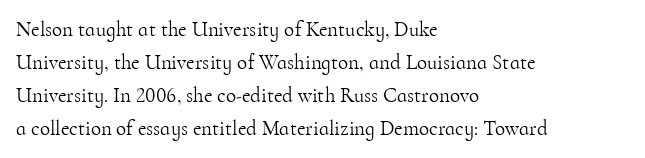
The image shows 21 px text type, upright; set left-aligned, normal line spacing (1.57x), normal letter spacing, not underlined.
